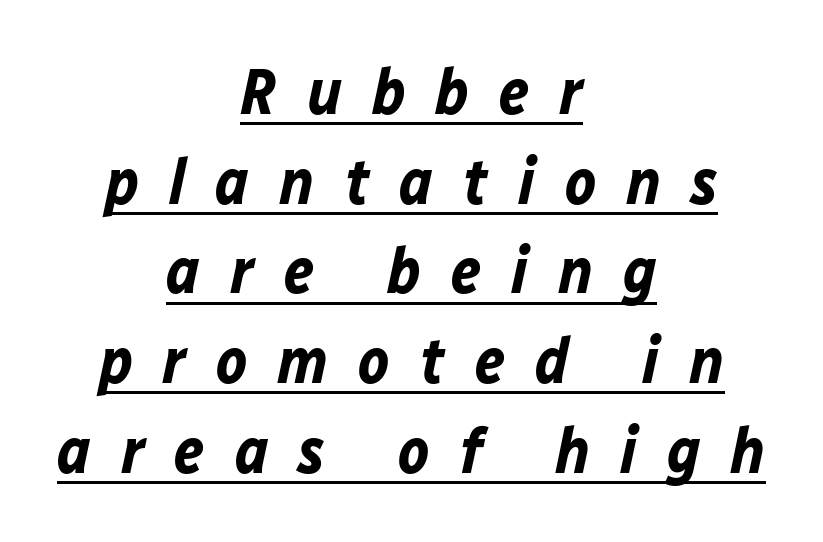
The image shows 65 px bold type, italic (leaning right); set centered, normal line spacing (1.38x), unusually wide letter spacing (+0.46 em), underlined; low stroke contrast and a medium x-height.
